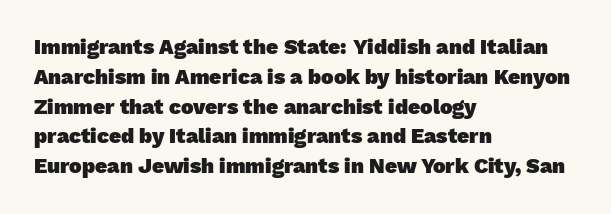
{"bold": "yes", "underline": "no", "align": "left", "line_spacing": "normal", "line_spacing_ratio": 1.42, "letter_spacing": "normal", "letter_spacing_em": 0.0, "glyph_px": 21}
